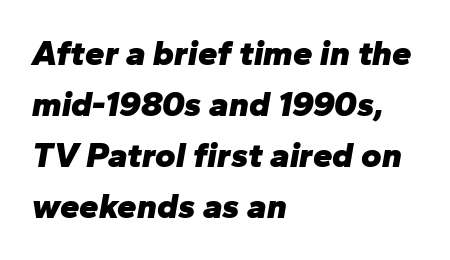
The image shows 35 px heavy type, italic (leaning right); set left-aligned, normal line spacing (1.46x), normal letter spacing, not underlined; low stroke contrast and a medium x-height.
